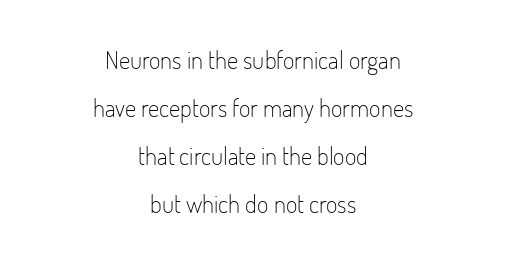
{"italic": "no", "bold": "no", "underline": "no", "align": "center", "line_spacing": "loose", "line_spacing_ratio": 1.92, "letter_spacing": "normal", "letter_spacing_em": 0.0, "glyph_px": 25}
